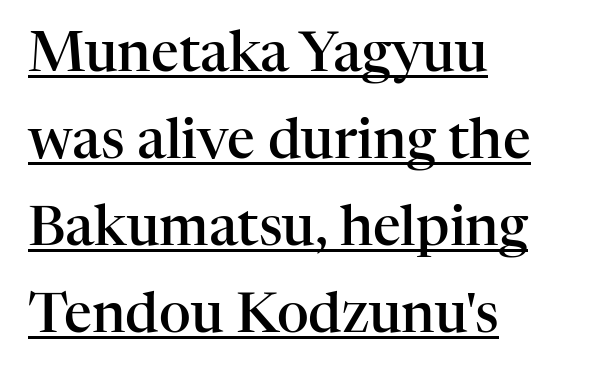
Looks like regular typesetting: each glyph gets only the width it needs. The horizontal fit of the characters is conventional and even. Check the space under the baseline: a stroke is drawn there. Nope, not italic — everything's standing straight. Baseline-to-baseline distance is the conventional proportion of letter height. Left-aligned paragraph, ragged on the right.
